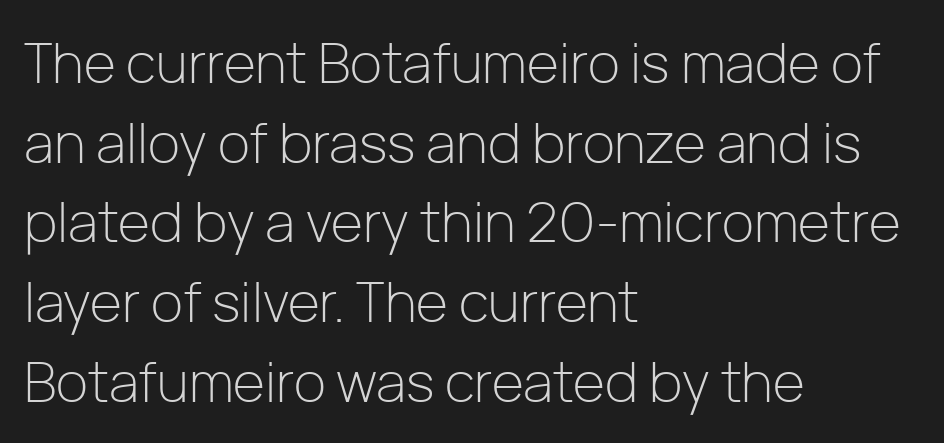
The image shows 55 px light sans-serif type, upright; set left-aligned, normal line spacing (1.45x), normal letter spacing, not underlined; low stroke contrast and a medium x-height.
